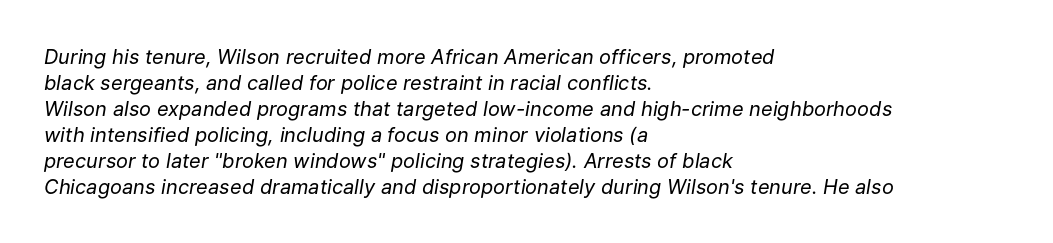
All the whitespace from short lines collects on the right. Any mark beneath the type? The region is blank. Leading matches the norm, producing a regular column. This rendering leaves character spacing at its baseline value.
